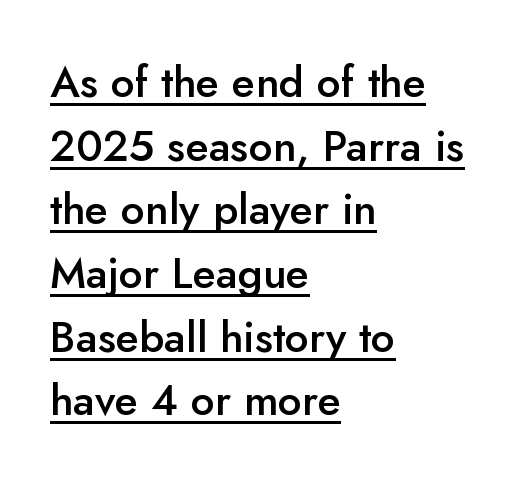
The image shows 43 px semibold sans-serif type, upright; set left-aligned, normal line spacing (1.48x), normal letter spacing, underlined; low stroke contrast and a small x-height.
